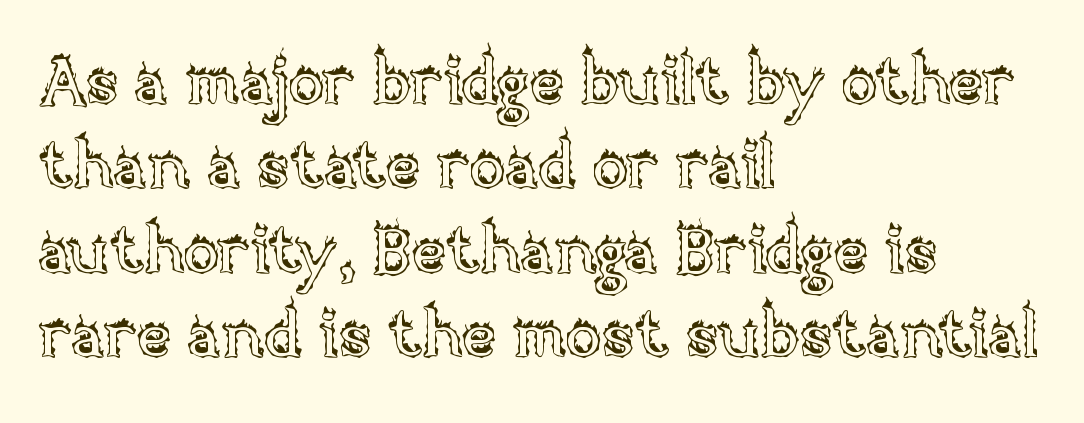
Compared with typical body copy, the letter spacing here is the same. Left-aligned paragraph, ragged on the right. Proportional: the letters do not fall into vertical columns. Is there any slant? The stems are plumb. How would I describe the line gaps? Plain and ordinary. Unmarked baselines from the first word to the last.
